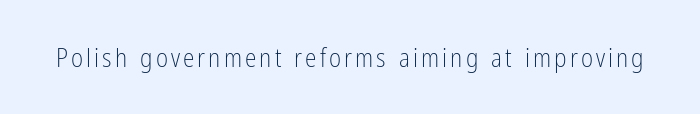
The image shows 26 px text type, upright; set not underlined.
